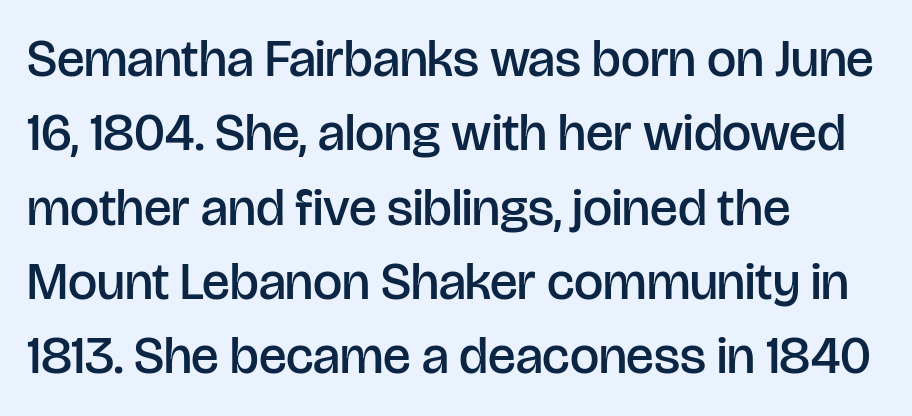
Do the characters align in a grid? No, the font is proportional. The letters stand straight up with perfectly vertical stems. Notice how the passage keeps a crisp vertical edge on the left only. Strokes here are thickened, but only to semibold level. The type is set solid horizontally, with unmodified tracking. Line spacing here is normal.
